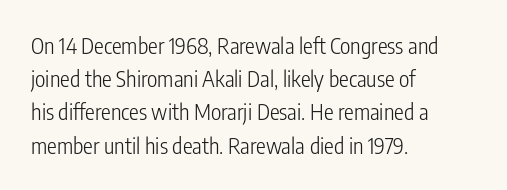
The image shows 22 px text type, upright; set left-aligned, normal line spacing (1.51x), normal letter spacing, not underlined.
